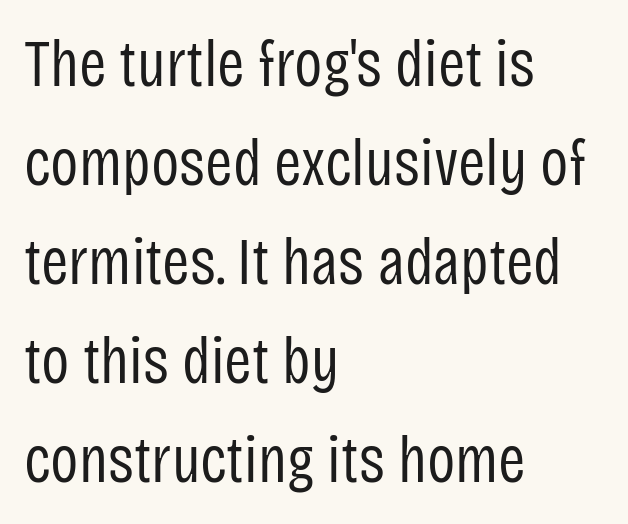
Serifs: no, the terminals of the letterforms are clean. Think of a printed novel: that variable character pitch is what you see here. The face looks like a standard text weight, possibly lighter. Reading down the column, the eye jumps a familiar distance to each next line. The glyphs are unaccompanied by any horizontal stroke below them.
